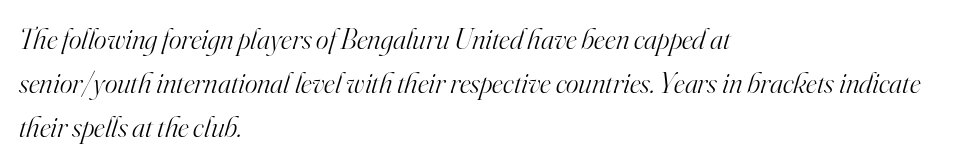
These lines are rendered in a variable-pitch font. No chunkiness to these letters — they're not bold. Is this a sans? No — the strokes have serifs. Underline: absent. The text block is weighted toward the left margin, trailing off unevenly rightward. A typesetter would call this zero additional tracking.
